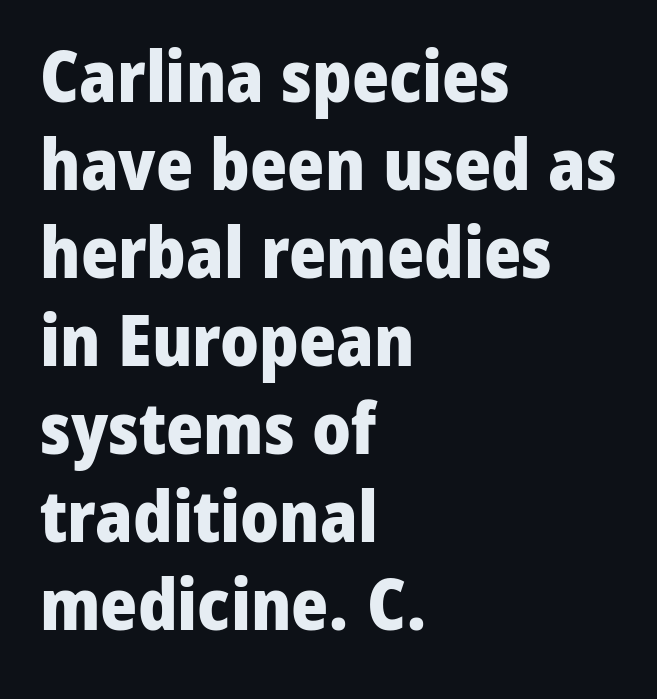
The image shows 71 px heavy sans-serif type, upright; set left-aligned, line spacing 1.24x, normal letter spacing, not underlined; low stroke contrast and a medium x-height.
